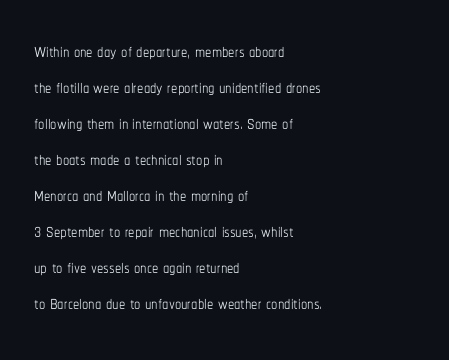
The rendering anchors every line to the left-hand side. Words appear dense and cohesive because spacing is normal. Does the leading feel generous? No, just average. A quiet, ordinary-to-light weight characterises the typeface.
